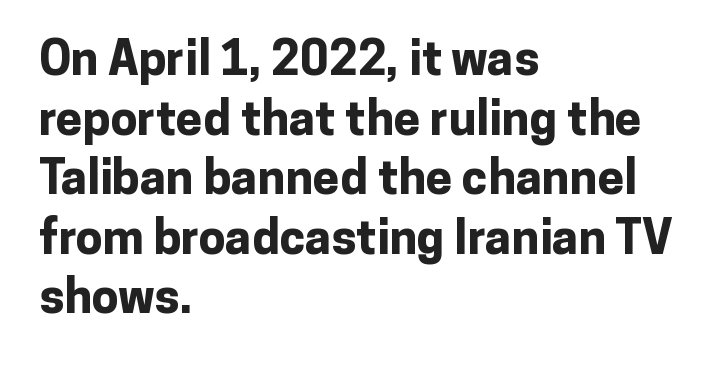
Q: Is the text bold? A: Yes.
Q: Is the text italic (slanted)? A: No, it is upright.
Q: Is the typeface a serif or a sans-serif typeface? A: Sans-serif.
Q: Is the text underlined? A: No.
Q: How is the paragraph aligned? A: Left-aligned.
Q: Is the spacing between letters normal or unusually wide? A: Normal.
Q: Width (condensed, normal, or wide)? A: Normal.
Q: Stroke contrast? A: Low.
Q: x-height? A: Medium.
Q: Monospaced? A: No.
